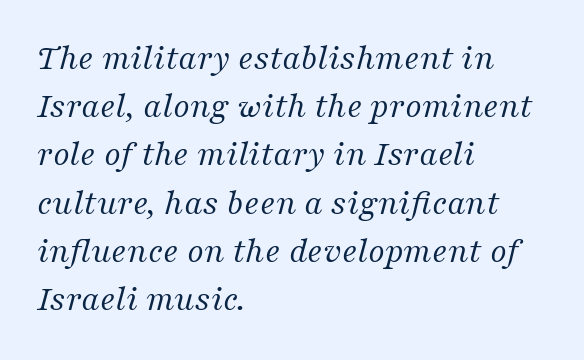
The image shows 36 px regular-weight serif type, italic (leaning right); set left-aligned, normal line spacing (1.34x), normal letter spacing, not underlined; medium stroke contrast and a medium x-height.
